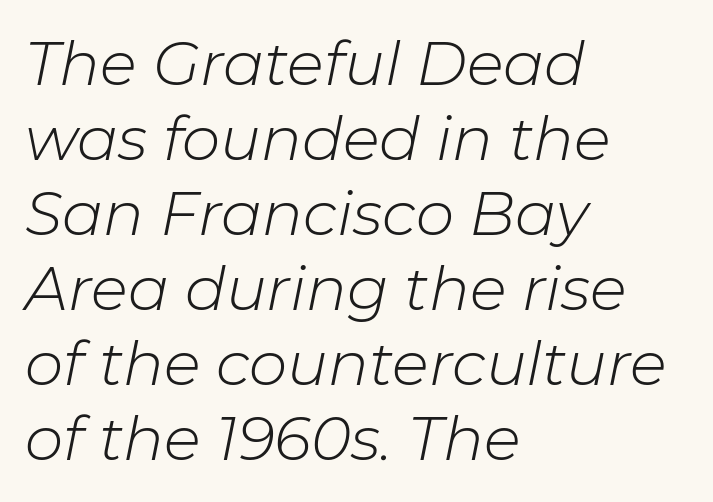
The rendering applies a slant to the glyphs. These lines are rendered in a variable-pitch font. This sample is left-justified, so line endings fall wherever the words run out. Honestly, the letter spacing is just normal — you wouldn't notice it. Just letters on the line, the space beneath them empty.
